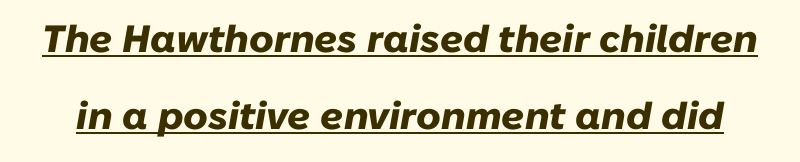
The image shows 38 px heavy type, italic (leaning right); set loose line spacing (2.03x), normal letter spacing, underlined; low stroke contrast and a medium x-height.
